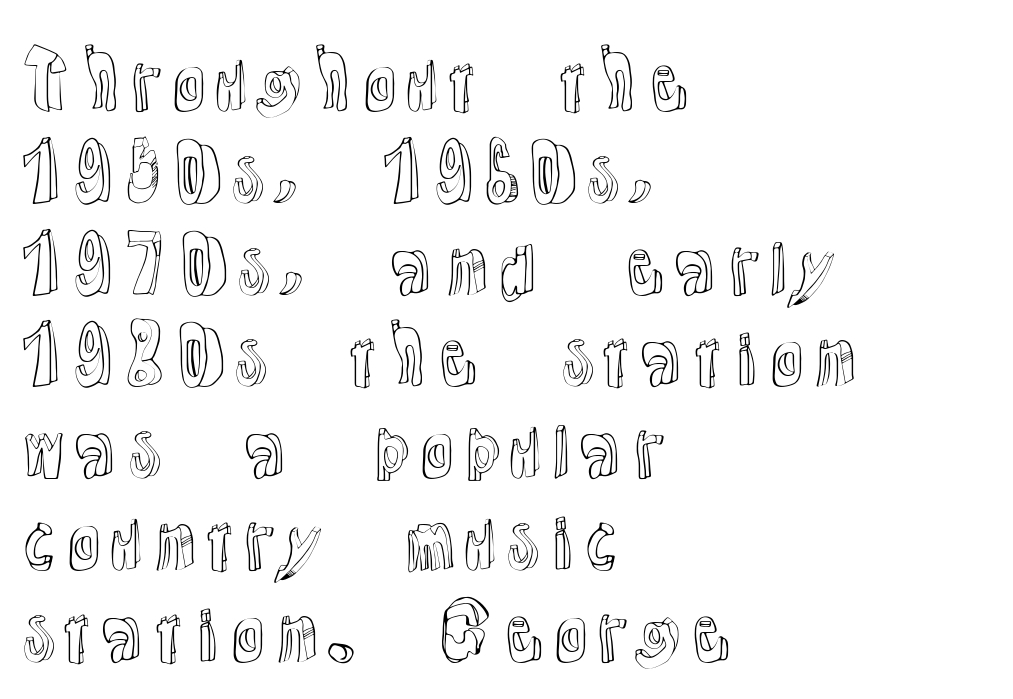
The image shows 74 px text type, upright; set left-aligned, line spacing 1.24x, normal letter spacing, not underlined; a medium x-height.
